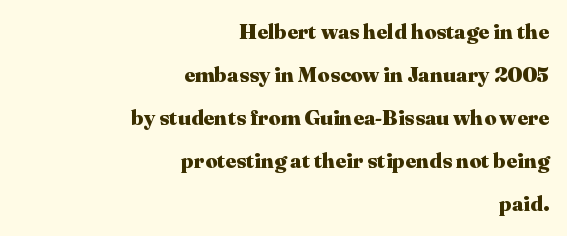
Q: Is the text bold? A: Yes.
Q: Is the text italic (slanted)? A: No, it is upright.
Q: Is the text underlined? A: No.
Q: How is the paragraph aligned? A: Right-aligned.
Q: Is the spacing between letters normal or unusually wide? A: Normal.
Q: Is the spacing between lines tight, normal or loose? A: Loose.
